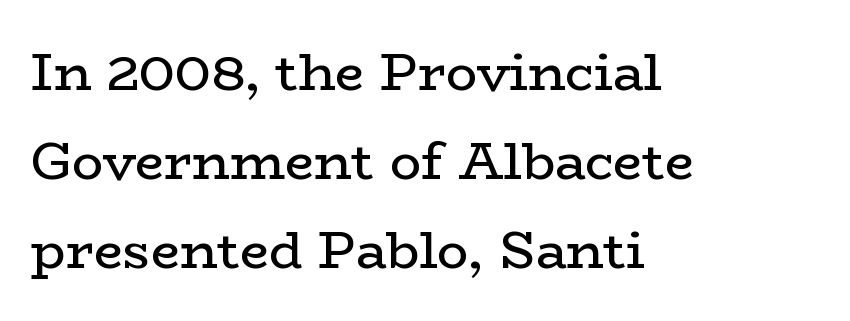
Q: Is the text bold? A: No.
Q: Is the text italic (slanted)? A: No, it is upright.
Q: Is the typeface a serif or a sans-serif typeface? A: Serif.
Q: Is the text underlined? A: No.
Q: How is the paragraph aligned? A: Left-aligned.
Q: Is the spacing between letters normal or unusually wide? A: Normal.
Q: Width (condensed, normal, or wide)? A: Wide.
Q: Stroke contrast? A: Low.
Q: x-height? A: Medium.
Q: Monospaced? A: No.
